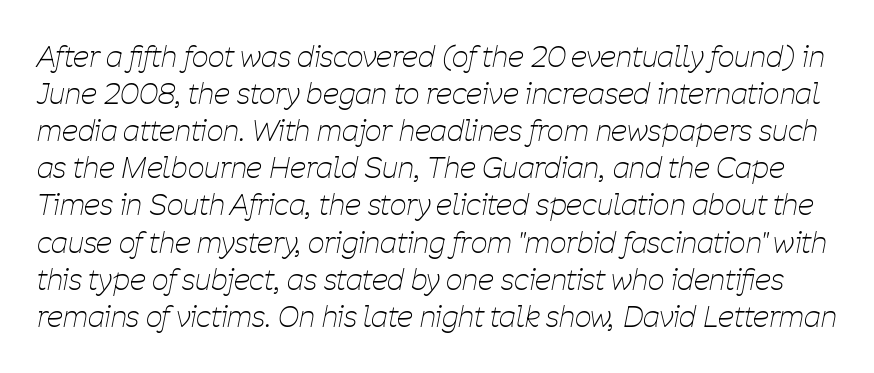
Looks like regular typesetting: each glyph gets only the width it needs. Letters have the restrained weight of plain body copy at most. A typesetter would mark this as italic. Successive baselines arrive at the customary interval. Each row of text sits above clean, open space. The gaps between neighbouring characters are ordinary and unremarkable.
